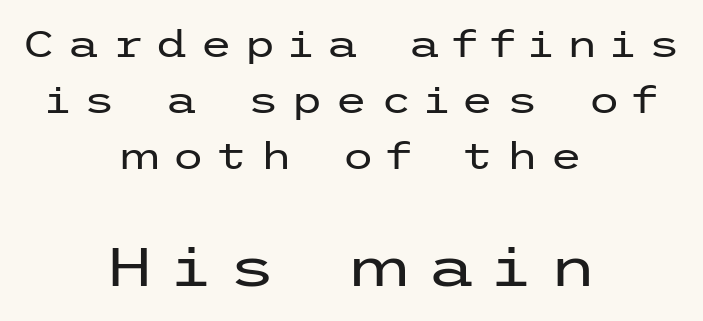
{"serif": "no", "italic": "no", "bold": "no", "weight": "regular", "width": "wide", "stroke_contrast": "low", "x_height": "medium", "underline": "no", "align": "center", "line_spacing": "normal", "line_spacing_ratio": 1.51, "letter_spacing": "wide", "letter_spacing_em": 0.32, "larger_block": "second", "size_ratio": 1.49, "glyph_px": 55}
